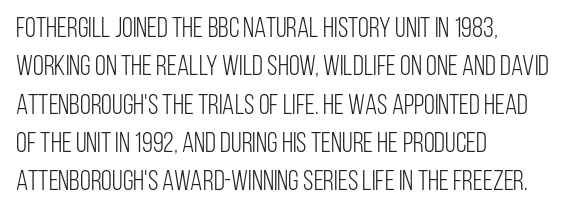
The image shows 28 px light, condensed sans-serif type, upright; set left-aligned, normal line spacing (1.37x), normal letter spacing, not underlined; low stroke contrast and a large x-height.
